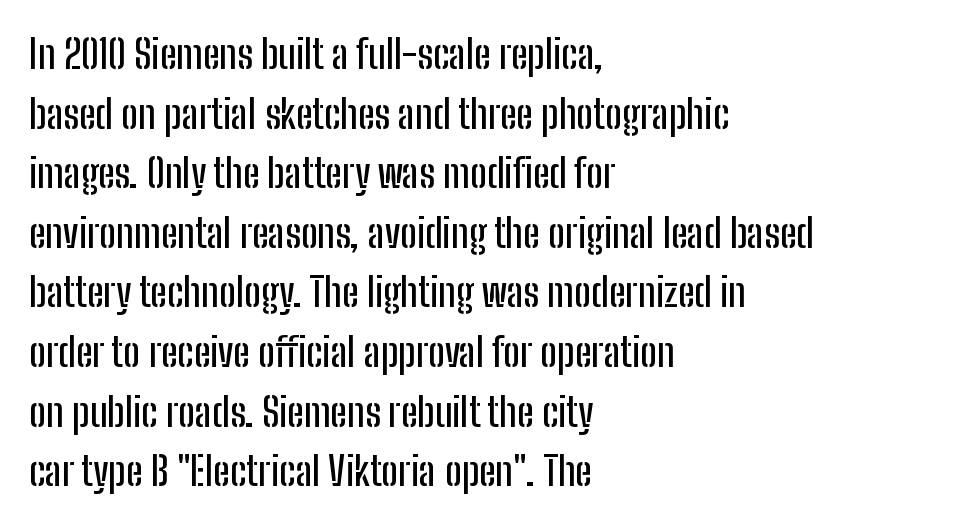
Style check: upright. The letters advance in unequal steps, a hallmark of proportional type. A typesetter would call this zero additional tracking. What's the leading like? Ordinary, nothing unusual. In terms of letterform style, serifs are entirely absent. Does the copy run flush right? No — it runs flush left.
